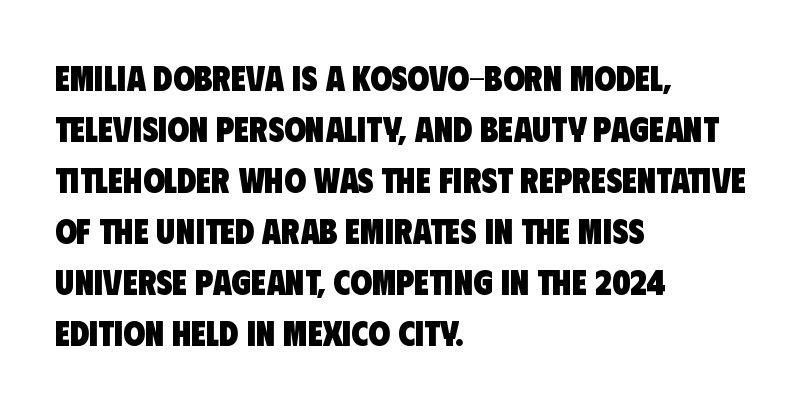
The image shows 35 px heavy, condensed sans-serif type; set left-aligned, normal line spacing (1.46x), normal letter spacing, not underlined; low stroke contrast and a large x-height.
